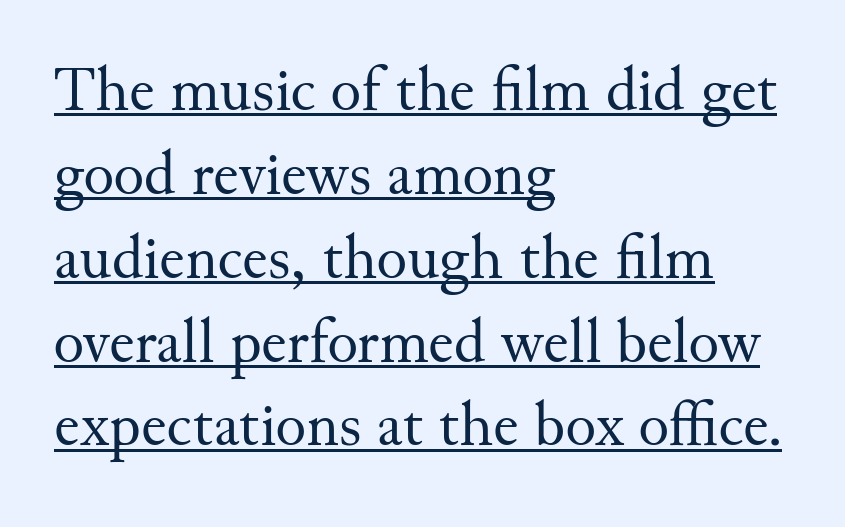
The image shows 64 px regular-weight serif type, upright; set left-aligned, normal line spacing (1.31x), normal letter spacing, underlined; medium stroke contrast and a small x-height.
